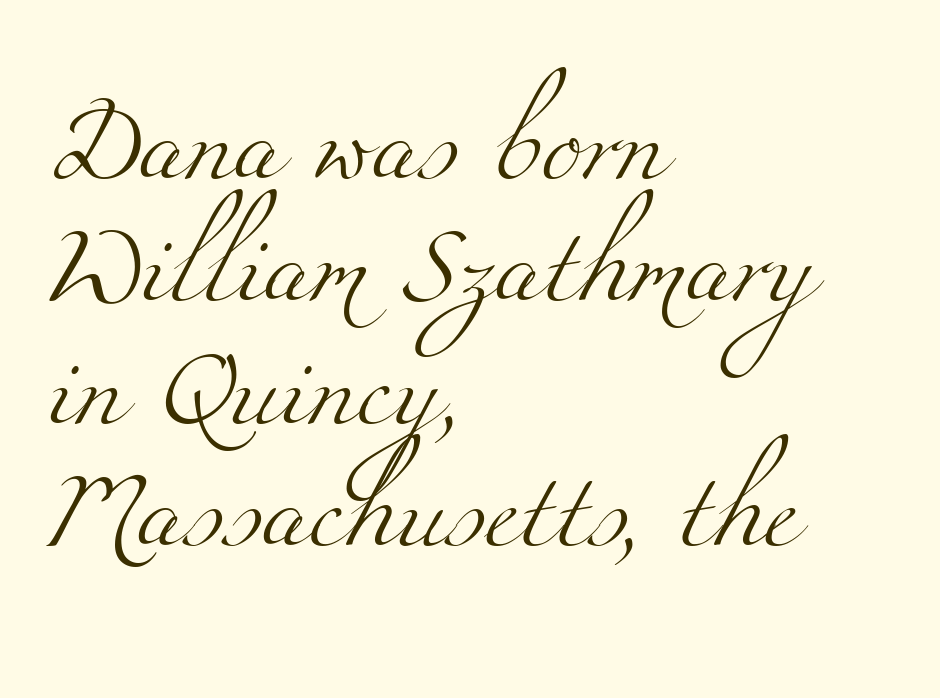
The space between consecutive lines is moderate. Glyph-to-glyph distance matches everyday printed text. Stem width sits at or under what a default text font uses.
